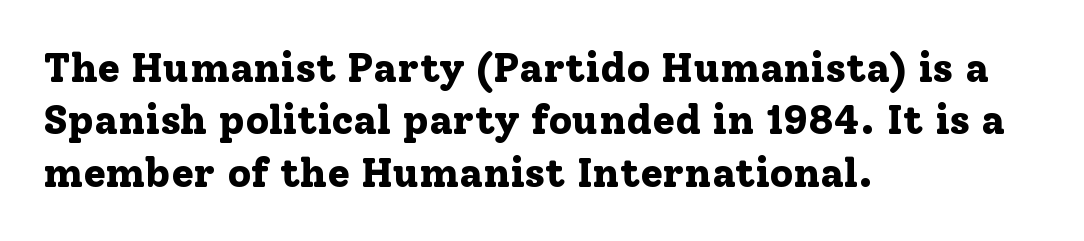
The image shows 41 px bold serif type, upright; set left-aligned, normal line spacing (1.28x), normal letter spacing, not underlined; low stroke contrast and a medium x-height.
